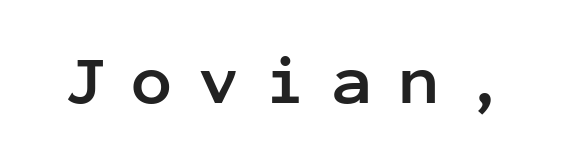
Q: Is the text bold? A: Yes.
Q: Is the text italic (slanted)? A: No, it is upright.
Q: Is the typeface a serif or a sans-serif typeface? A: Sans-serif.
Q: Is the text underlined? A: No.
Q: Is the spacing between letters normal or unusually wide? A: Unusually wide.
Q: Width (condensed, normal, or wide)? A: Normal.
Q: Stroke contrast? A: Low.
Q: x-height? A: Medium.
Q: Monospaced? A: Yes.
